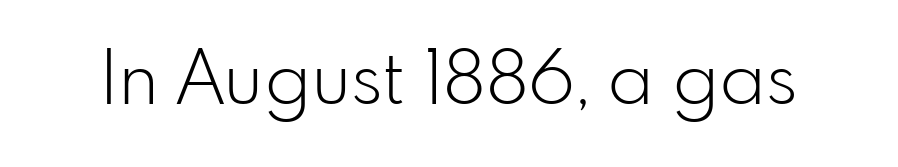
To sum up the face: it is a sans, with no serifs. Here the designer chose a conventional face with non-uniform glyph widths. Unbolded letterforms with no extra heft. Caption: standard tracking, unaltered. Unmarked baselines from the first word to the last. This sample uses an upright cut, with every glyph sitting square on the baseline.
